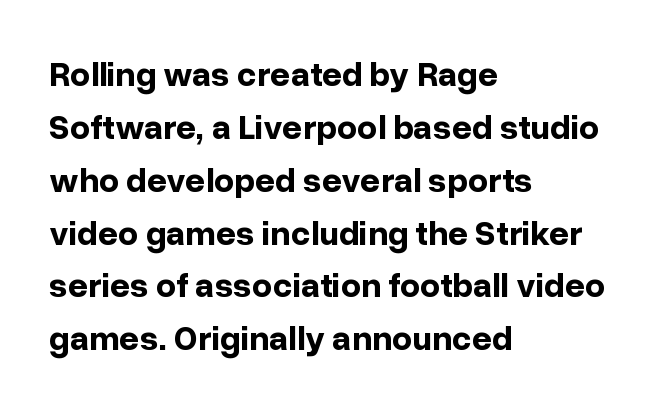
Ordinary non-slanted type is in use. The specimen omits any rule beneath the text block's lines. The typesetting leans heavy: a genuine bold. The letterforms sit shoulder to shoulder at normal distance. The face used here is proportionally spaced, like ordinary book or web type. In CSS terms this would be text-align: left.
